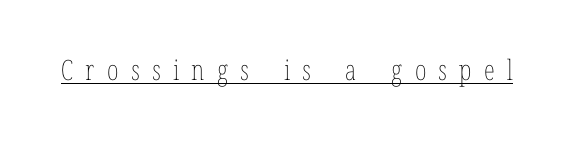
The image shows 28 px thin, condensed type, upright; set unusually wide letter spacing (+0.44 em), underlined; low stroke contrast and a medium x-height.
